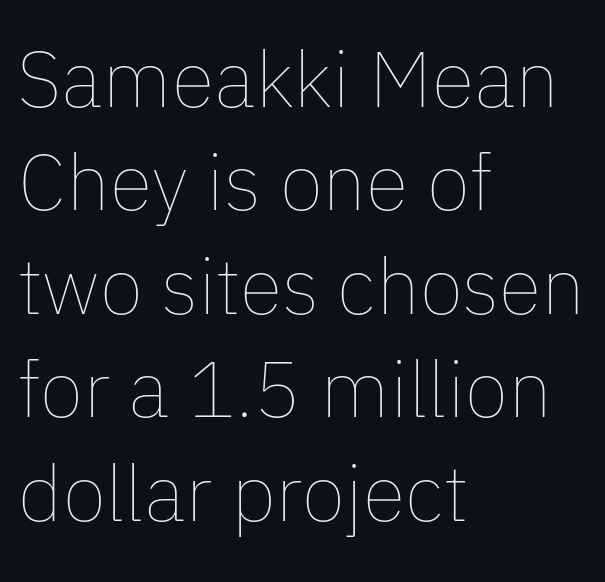
The image shows 79 px thin type, upright; set left-aligned, normal line spacing (1.31x), normal letter spacing, not underlined; low stroke contrast and a medium x-height.
